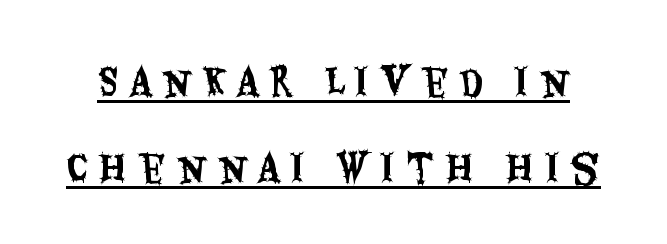
The image shows 37 px condensed sans-serif type, upright; set loose line spacing (2.32x), unusually wide letter spacing (+0.3 em), underlined; medium stroke contrast and a large x-height.
